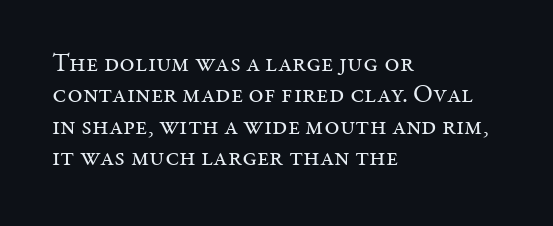
The image shows 26 px text type, upright; set left-aligned, line spacing 1.21x, normal letter spacing, not underlined.
